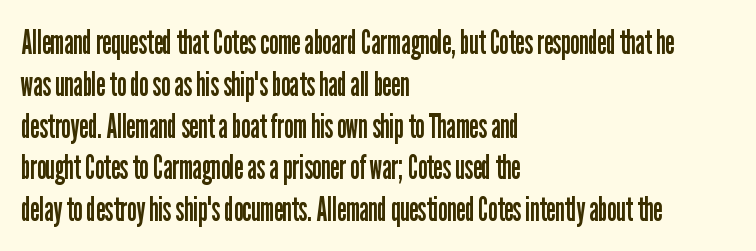
{"serif": "no", "italic": "no", "bold": "no", "weight": "regular", "width": "condensed", "stroke_contrast": "low", "x_height": "medium", "monospaced": "no", "underline": "no", "align": "left", "line_spacing_ratio": 1.23, "letter_spacing": "normal", "letter_spacing_em": 0.0, "glyph_px": 34}
